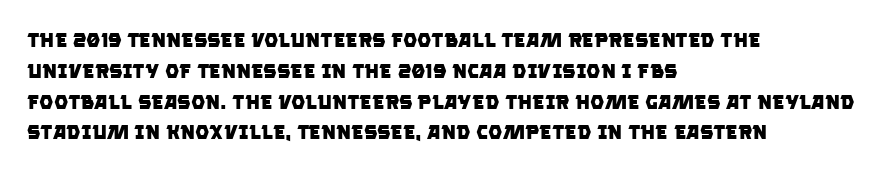
Q: Is the text bold? A: Yes.
Q: Is the text underlined? A: No.
Q: How is the paragraph aligned? A: Left-aligned.
Q: Is the spacing between letters normal or unusually wide? A: Normal.
Q: Is the spacing between lines tight, normal or loose? A: Normal.
